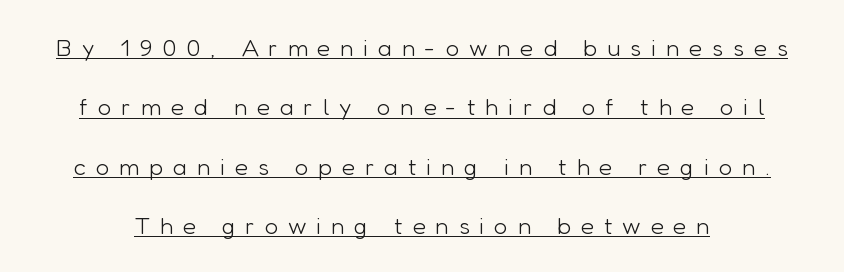
Words appear elongated and porous because spacing is wide. Somebody hit Ctrl+U on this one — the words are underlined. The letterforms sit at book weight or below. Nope, not italic — everything's standing straight. Students, observe: this is what heavily led, spacious text looks like.
